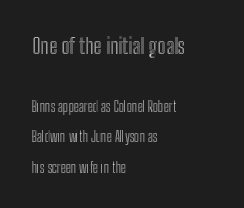
Q: Is the text italic (slanted)? A: No, it is upright.
Q: Is the text underlined? A: No.
Q: How is the paragraph aligned? A: Left-aligned.
Q: Is the spacing between letters normal or unusually wide? A: Normal.
Q: Is the spacing between lines tight, normal or loose? A: Loose.
Q: Which block of text is set in a larger size, the first (top) or the second (bottom)? A: The first (top) one.
